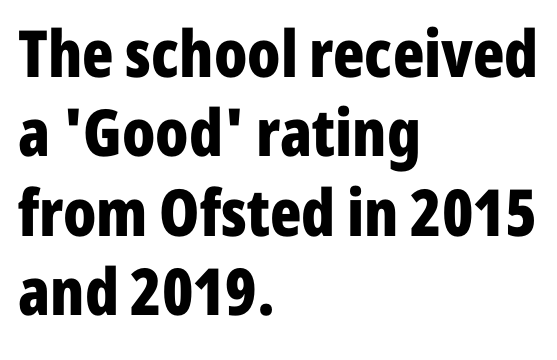
Q: Is the text bold? A: Yes.
Q: Is the text italic (slanted)? A: No, it is upright.
Q: Is the typeface a serif or a sans-serif typeface? A: Sans-serif.
Q: Is the text underlined? A: No.
Q: How is the paragraph aligned? A: Left-aligned.
Q: Is the spacing between letters normal or unusually wide? A: Normal.
Q: Width (condensed, normal, or wide)? A: Condensed.
Q: Stroke contrast? A: Low.
Q: x-height? A: Medium.
Q: Monospaced? A: No.
